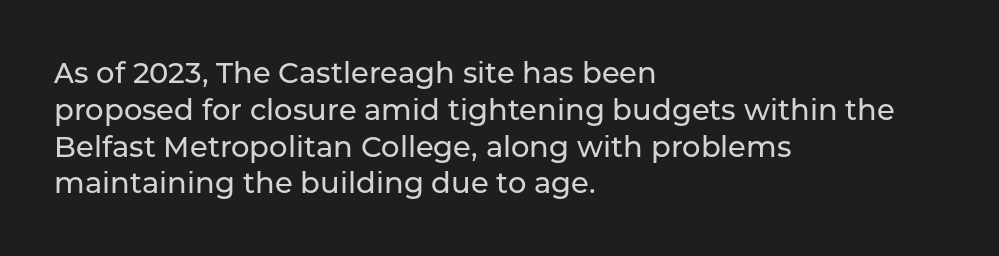
Students, note that the glyphs here touch the page at normal intervals. Lines of text with bare space underneath. Think of a printed novel: that variable character pitch is what you see here. Look at the bottom of the vertical strokes: they stop flat, with no serifs.
